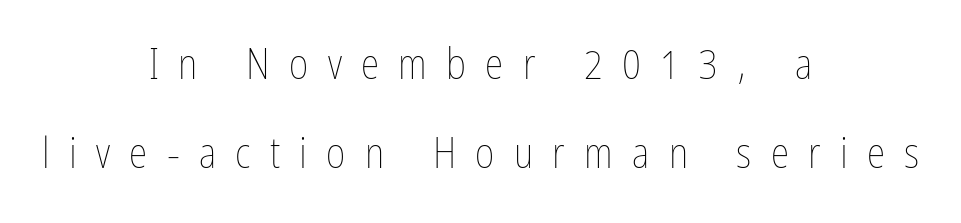
The image shows 42 px thin, condensed type, upright; set centered, loose line spacing (2.11x), unusually wide letter spacing (+0.46 em), not underlined; low stroke contrast and a medium x-height.
